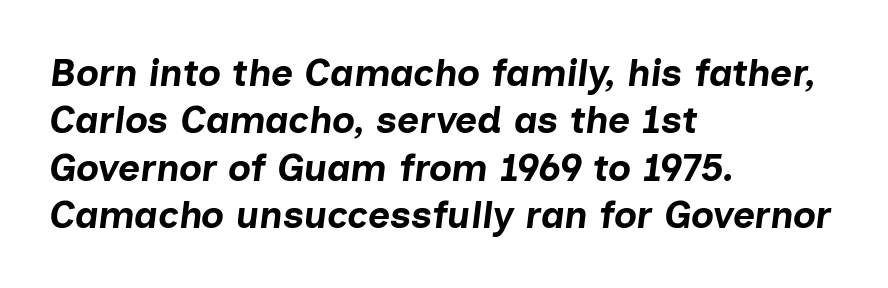
The image shows 38 px bold type, italic (leaning right); set left-aligned, normal line spacing (1.25x), normal letter spacing, not underlined; low stroke contrast and a medium x-height.
